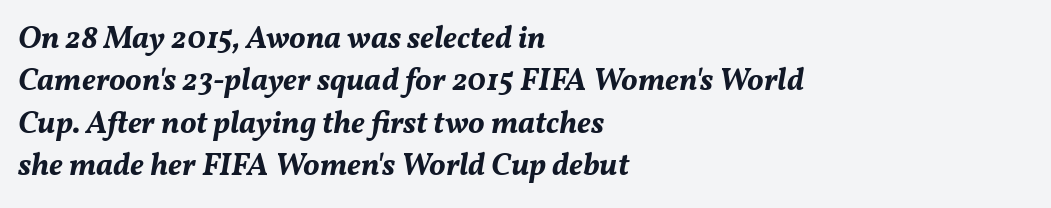
{"italic": "yes", "lean": "right", "slant_degrees": 11, "bold": "yes", "weight": "bold", "width": "normal", "stroke_contrast": "medium", "x_height": "medium", "monospaced": "no", "underline": "no", "align": "left", "line_spacing": "normal", "line_spacing_ratio": 1.37, "letter_spacing": "normal", "letter_spacing_em": 0.0, "glyph_px": 31}
